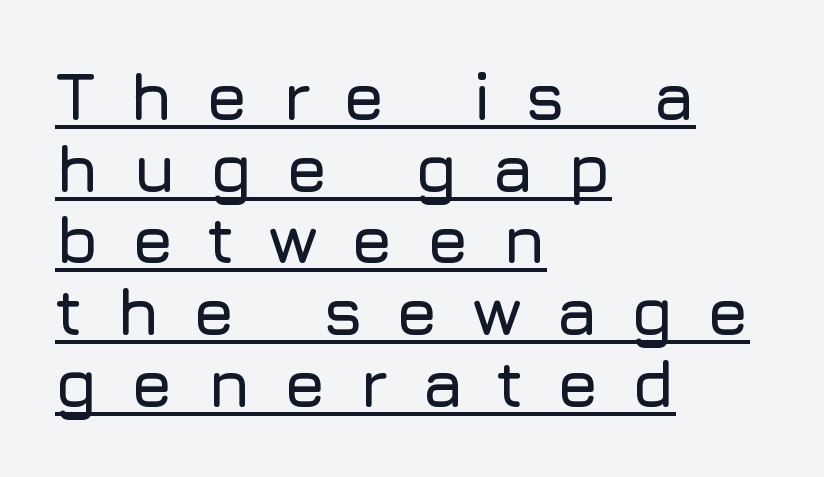
The sample's only ornament is a line tracing under the words. You could not count columns in this text — the font is proportionally spaced. Look at the tracking — it's clearly loosened, letters drifting apart. Is there any slant? The stems are plumb. Every row of glyphs begins at an identical x-position on the left. Is this a sans? Yes — the strokes have no serifs.
